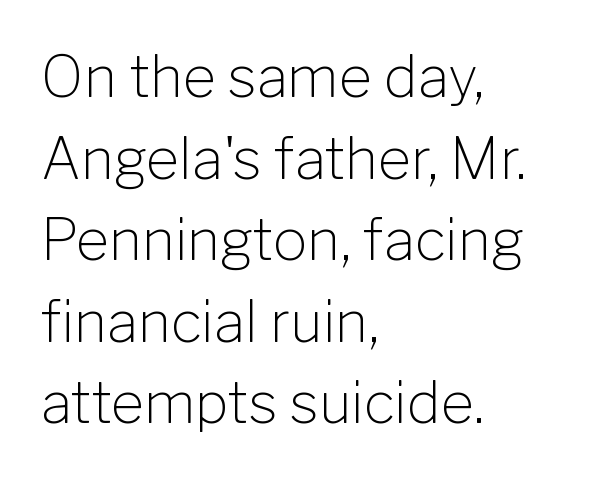
{"serif": "no", "italic": "no", "bold": "no", "weight": "light", "width": "normal", "stroke_contrast": "low", "x_height": "medium", "monospaced": "no", "underline": "no", "align": "left", "line_spacing": "normal", "line_spacing_ratio": 1.43, "letter_spacing": "normal", "letter_spacing_em": 0.0, "glyph_px": 57}
